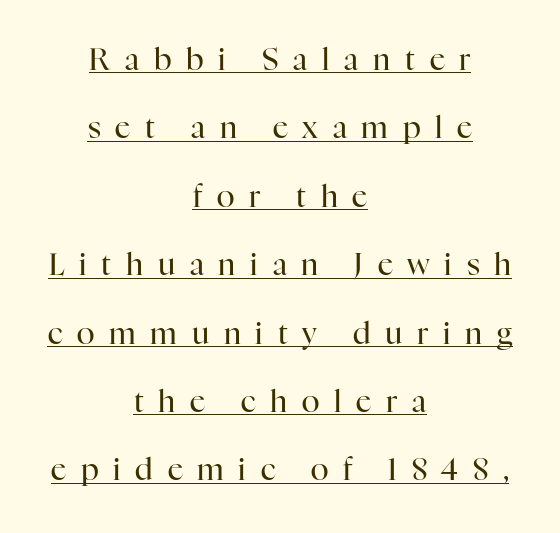
This sample is center-justified, so both line endings float freely. Here the designer chose a conventional face with non-uniform glyph widths. A typesetter would call this heavily tracked-out type. A quiet, ordinary-to-light weight characterises the typeface.
